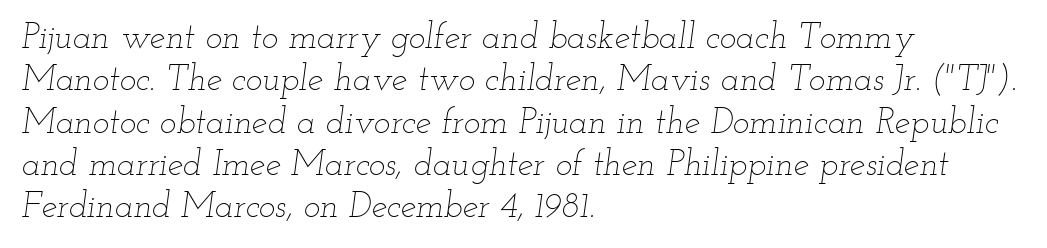
You could not count columns in this text — the font is proportionally spaced. Caption: face not bold, strokes unweighted. Italic? Definitely — the glyphs are oblique. Notice how the passage keeps a crisp vertical edge on the left only. Check under the words: just untouched page.
